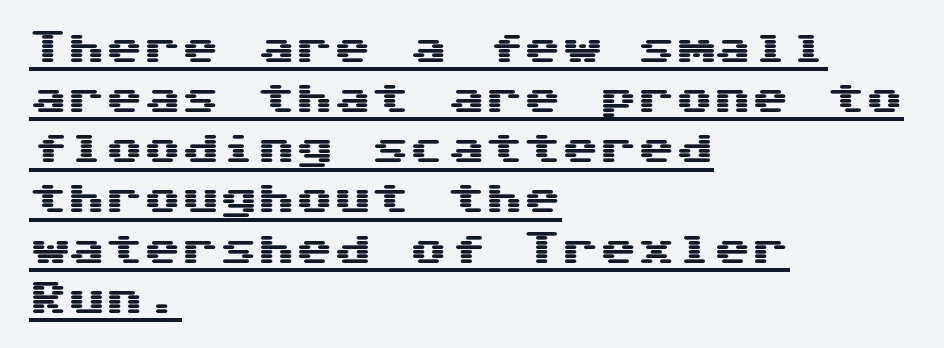
A typesetter would label this face a sans. Every word sits above its own underline. Whoever set this chose a conventional vertical rhythm. The ragged edge is on the right, which tells us the setting is flush left. When letters stand straight like this, we call the style roman or upright.
